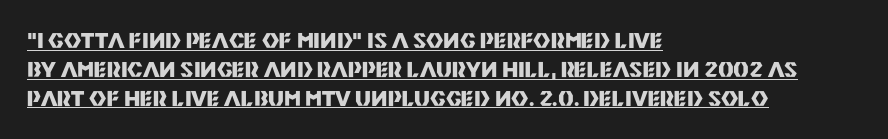
Does the leading feel generous? No, just average. The face used here has the dense, thick strokes of a bold. The rendering keeps characters at their native spacing. Characters remain perfectly vertical along every line. The passage is arranged the way most books set body copy — flush left.
